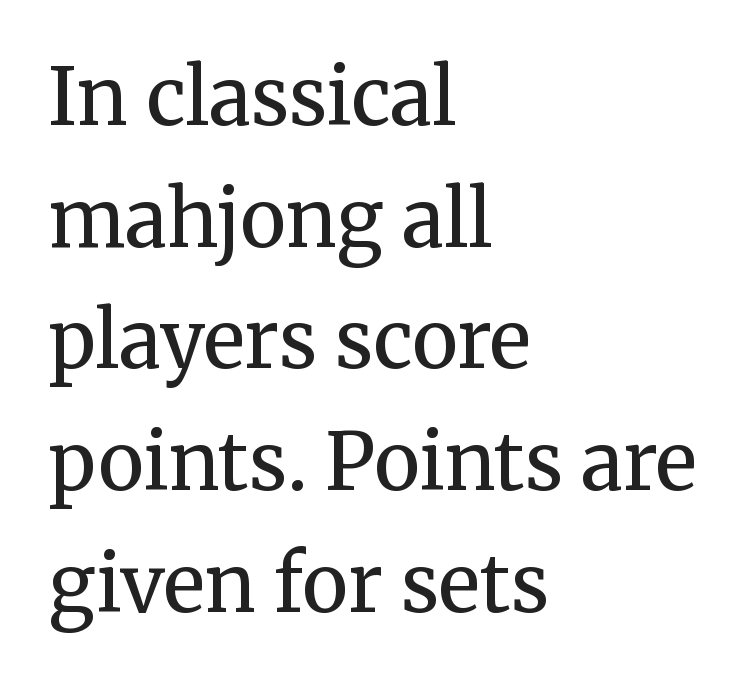
{"serif": "yes", "italic": "no", "bold": "no", "weight": "regular", "width": "normal", "stroke_contrast": "medium", "x_height": "medium", "monospaced": "no", "underline": "no", "align": "left", "line_spacing": "normal", "line_spacing_ratio": 1.56, "letter_spacing": "normal", "letter_spacing_em": 0.0, "glyph_px": 78}
